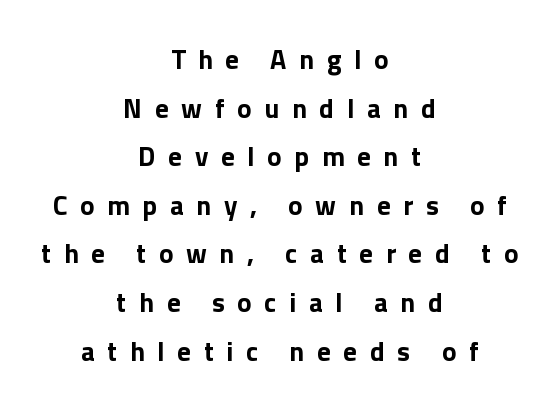
The image shows 27 px bold type, upright; set centered, line spacing 1.8x, unusually wide letter spacing (+0.47 em), not underlined.
